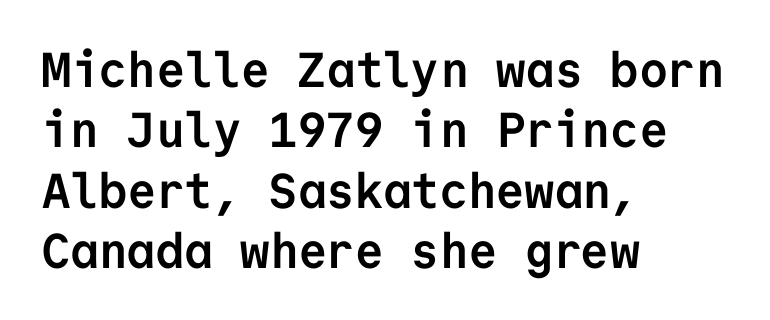
{"serif": "no", "italic": "no", "bold": "yes", "weight": "semibold", "width": "normal", "stroke_contrast": "low", "x_height": "medium", "monospaced": "yes", "underline": "no", "align": "left", "line_spacing_ratio": 1.23, "letter_spacing": "normal", "letter_spacing_em": 0.0, "glyph_px": 49}
